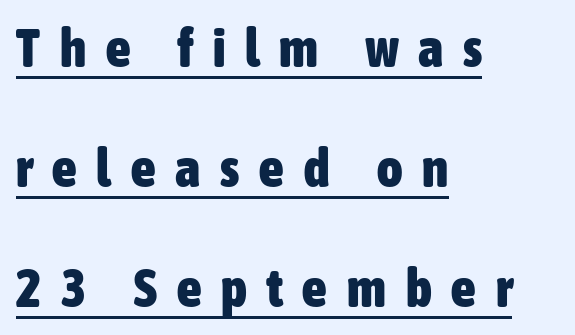
The image shows 54 px heavy, condensed sans-serif type, upright; set left-aligned, loose line spacing (2.22x), unusually wide letter spacing (+0.37 em), underlined; low stroke contrast and a medium x-height.
